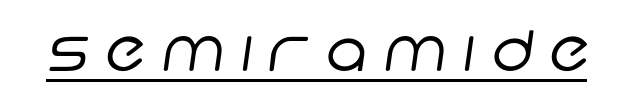
The image shows 56 px regular-weight sans-serif type; set unusually wide letter spacing (+0.3 em), underlined; low stroke contrast and a large x-height.
